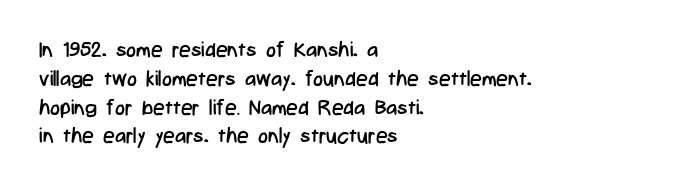
The image shows 21 px text type, upright; set left-aligned, normal line spacing (1.37x), normal letter spacing, not underlined.
